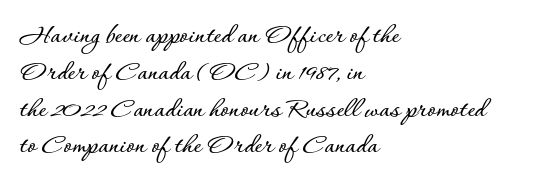
{"width": "normal", "stroke_contrast": "low", "x_height": "small", "monospaced": "no", "underline": "no", "align": "left", "line_spacing": "normal", "line_spacing_ratio": 1.27, "letter_spacing": "normal", "letter_spacing_em": 0.0, "glyph_px": 29}
